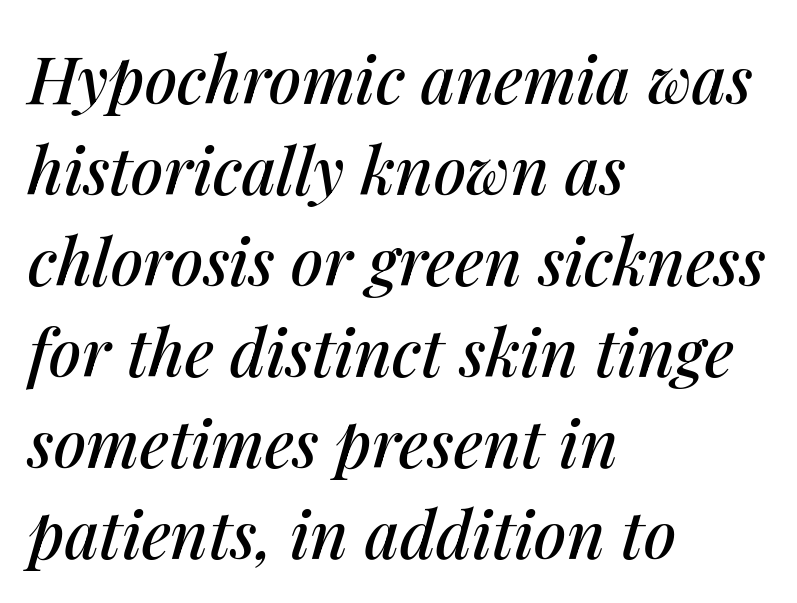
These lines are rendered in a variable-pitch font. Notice how descenders clear the ascenders below comfortably — that's standard leading. Horizontally, the lines are justified to the leading edge only. Tracking here is standard; glyphs follow each other at the usual distance.
